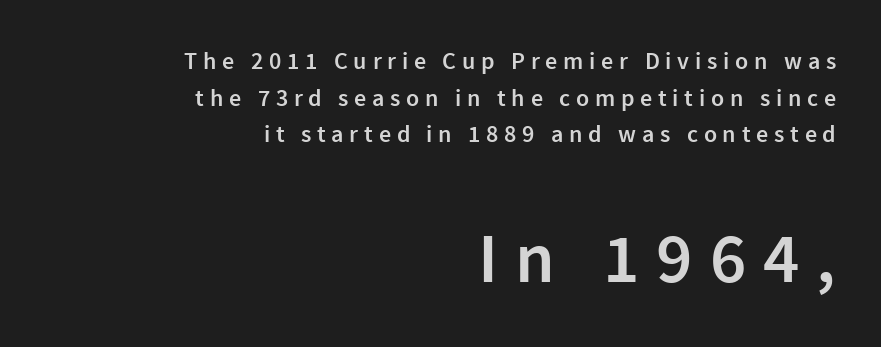
{"serif": "no", "italic": "no", "bold": "semi", "weight": "semibold", "width": "normal", "x_height": "medium", "monospaced": "no", "underline": "no", "align": "right", "line_spacing": "normal", "line_spacing_ratio": 1.53, "letter_spacing": "wide", "letter_spacing_em": 0.24, "larger_block": "second", "size_ratio": 2.96, "glyph_px": 71}
